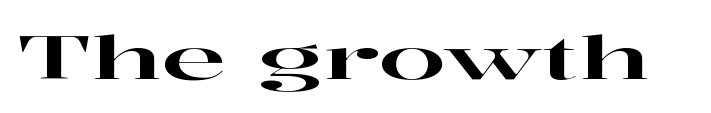
Q: Is the text italic (slanted)? A: No, it is upright.
Q: Is the typeface a serif or a sans-serif typeface? A: Serif.
Q: Is the text underlined? A: No.
Q: Is the spacing between letters normal or unusually wide? A: Normal.
Q: Width (condensed, normal, or wide)? A: Wide.
Q: Stroke contrast? A: High.
Q: x-height? A: Medium.
Q: Monospaced? A: No.
